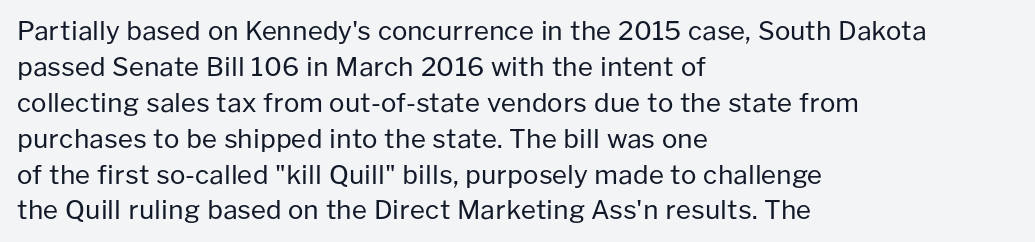
The characters are drawn with everyday or finer stroke widths. Line beginnings align vertically; line endings do not. Rule under the text: the space is simply empty. Words appear dense and cohesive because spacing is normal. Whoever set this chose a conventional vertical rhythm. Rendered with straight, roman letterforms.
